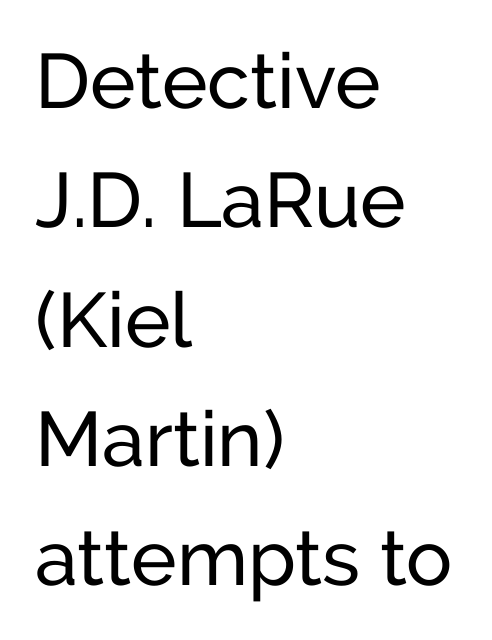
Q: Is the text italic (slanted)? A: No, it is upright.
Q: Is the typeface a serif or a sans-serif typeface? A: Sans-serif.
Q: Is the text underlined? A: No.
Q: How is the paragraph aligned? A: Left-aligned.
Q: Is the spacing between letters normal or unusually wide? A: Normal.
Q: Is the spacing between lines tight, normal or loose? A: Normal.
Q: Width (condensed, normal, or wide)? A: Normal.
Q: Stroke contrast? A: Low.
Q: x-height? A: Medium.
Q: Monospaced? A: No.
